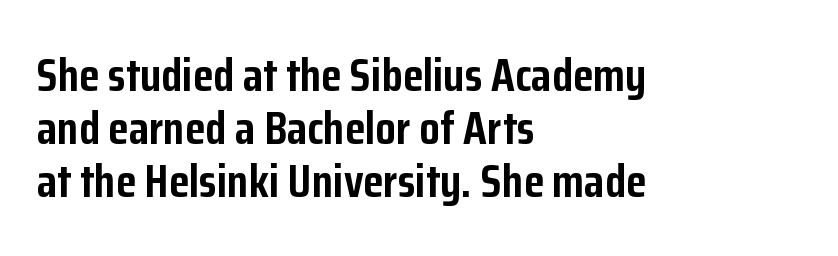
The image shows 47 px semibold, condensed sans-serif type, upright; set left-aligned, tight line spacing (1.13x), normal letter spacing, not underlined; low stroke contrast and a medium x-height.
